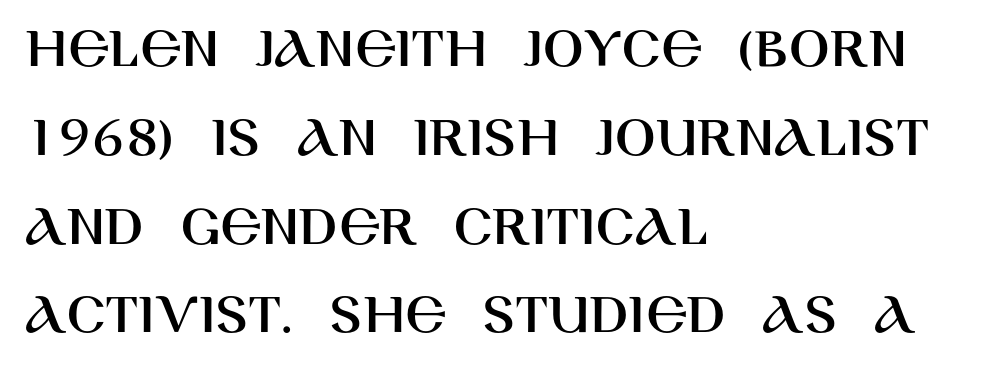
The image shows 60 px sans-serif type, upright; set left-aligned, normal line spacing (1.48x), normal letter spacing, not underlined; high stroke contrast and a large x-height.
